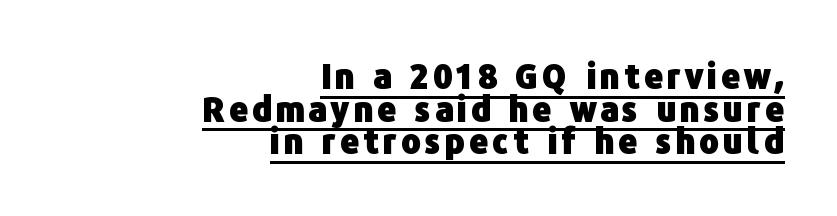
Q: Is the text bold? A: Yes.
Q: Is the text italic (slanted)? A: No, it is upright.
Q: Is the typeface a serif or a sans-serif typeface? A: Sans-serif.
Q: Is the text underlined? A: Yes.
Q: How is the paragraph aligned? A: Right-aligned.
Q: Is the spacing between lines tight, normal or loose? A: Tight.
Q: Width (condensed, normal, or wide)? A: Normal.
Q: Stroke contrast? A: Low.
Q: x-height? A: Medium.
Q: Monospaced? A: No.
